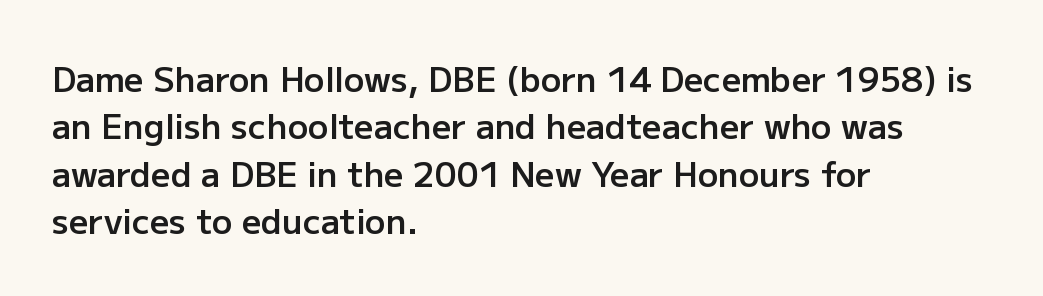
Letters rest on an invisible, unmarked baseline. Line beginnings align vertically; line endings do not. Regarding leading, the lines here are spaced in the standard way. On the weight axis this lands at semibold, roughly 600. Glyph-to-glyph distance matches everyday printed text. The face used here is a sans, in the tradition of grotesques and geometrics.
